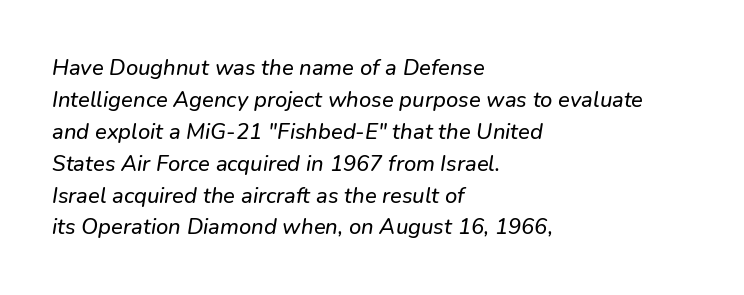
The image shows 22 px text type; set left-aligned, normal line spacing (1.45x), normal letter spacing, not underlined.
